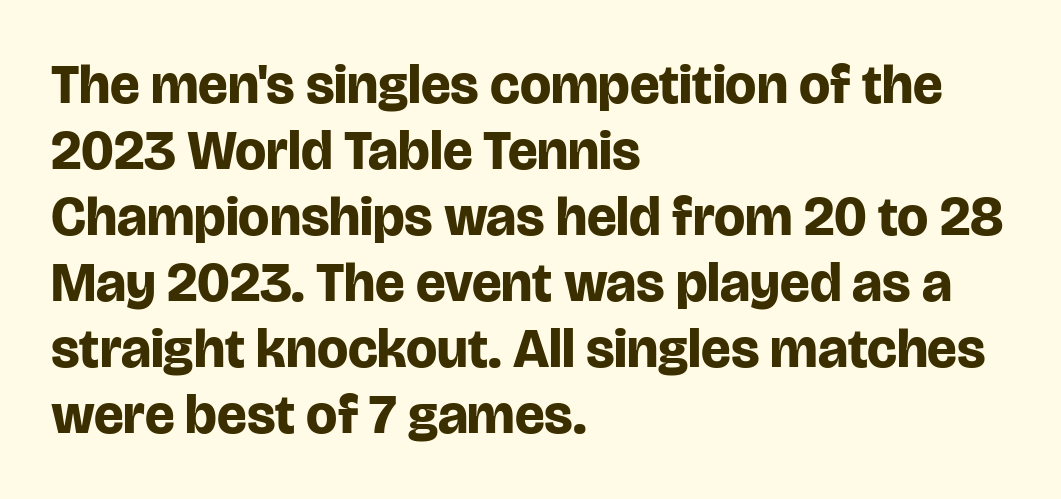
Q: Is the text bold? A: Yes.
Q: Is the text italic (slanted)? A: No, it is upright.
Q: Is the typeface a serif or a sans-serif typeface? A: Sans-serif.
Q: Is the text underlined? A: No.
Q: How is the paragraph aligned? A: Left-aligned.
Q: Is the spacing between letters normal or unusually wide? A: Normal.
Q: Width (condensed, normal, or wide)? A: Normal.
Q: Stroke contrast? A: Low.
Q: x-height? A: Large.
Q: Monospaced? A: No.
